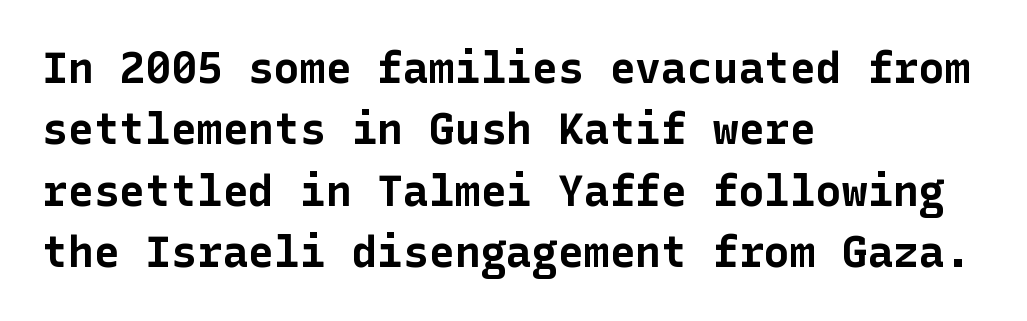
{"serif": "no", "italic": "no", "bold": "yes", "weight": "bold", "width": "normal", "stroke_contrast": "low", "x_height": "medium", "underline": "no", "align": "left", "line_spacing": "normal", "line_spacing_ratio": 1.43, "letter_spacing": "normal", "letter_spacing_em": 0.0, "glyph_px": 43}
